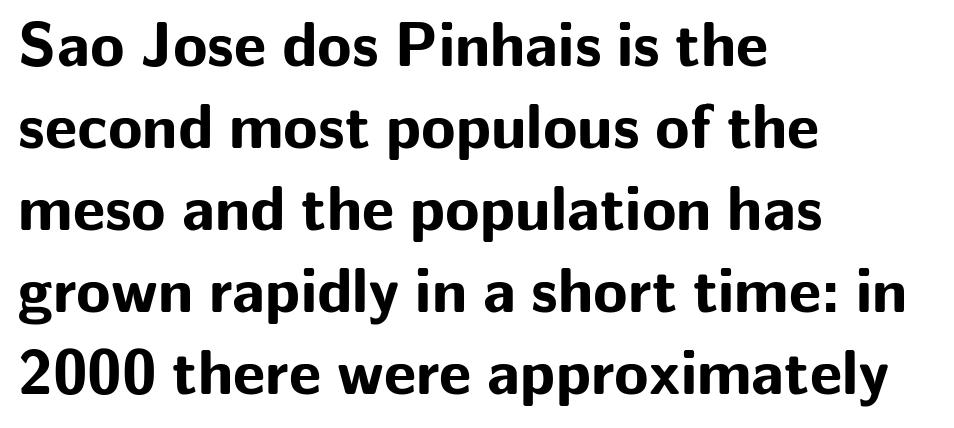
The image shows 63 px bold sans-serif type, upright; set left-aligned, normal line spacing (1.3x), normal letter spacing, not underlined; low stroke contrast and a medium x-height.
